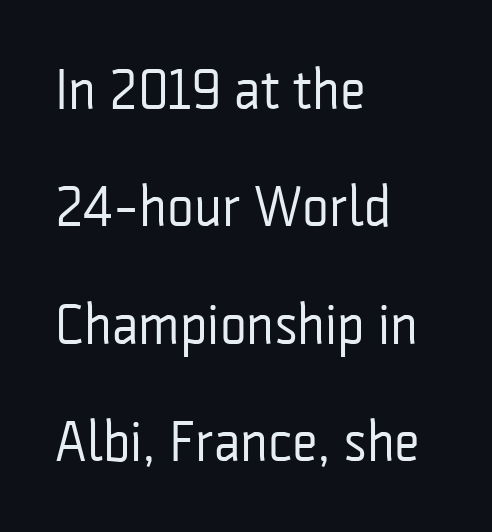
The image shows 57 px regular-weight, condensed sans-serif type, upright; set left-aligned, loose line spacing (2.06x), normal letter spacing, not underlined; low stroke contrast and a medium x-height.
